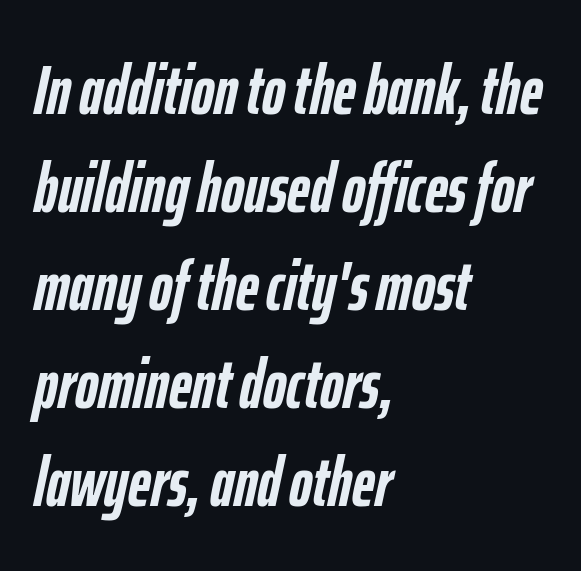
Each new line begins a customary step beneath the previous one. Here the designer chose a conventional face with non-uniform glyph widths. This is heavy type, rendered in bold. Look at the tracking — it's just the regular setting, nothing added. The specimen reads as italic at a glance. Leftover space on each line is placed entirely after the last word.
